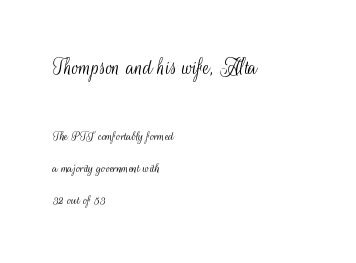
The image shows 24 px text type; set left-aligned, loose line spacing (2.31x), normal letter spacing, not underlined; the first (top) block is 1.71x larger.
